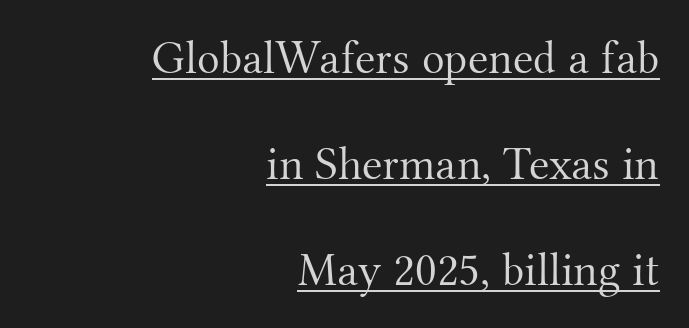
The image shows 47 px light serif type, upright; set right-aligned, loose line spacing (2.26x), normal letter spacing, underlined; medium stroke contrast and a small x-height.
